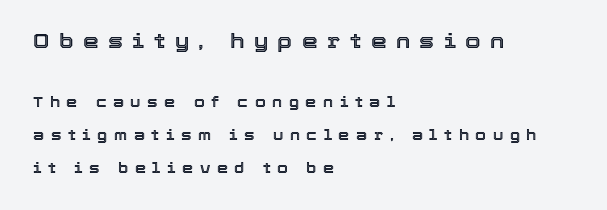
{"italic": "no", "underline": "no", "align": "left", "line_spacing": "loose", "line_spacing_ratio": 2.36, "letter_spacing": "wide", "letter_spacing_em": 0.47, "larger_block": "first", "size_ratio": 1.43, "glyph_px": 20}
